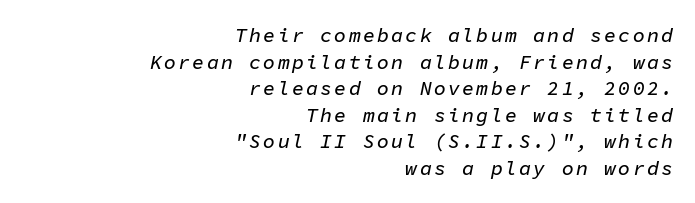
{"italic": "yes", "lean": "right", "slant_degrees": 11, "underline": "no", "align": "right", "line_spacing": "normal", "line_spacing_ratio": 1.33, "glyph_px": 20}
